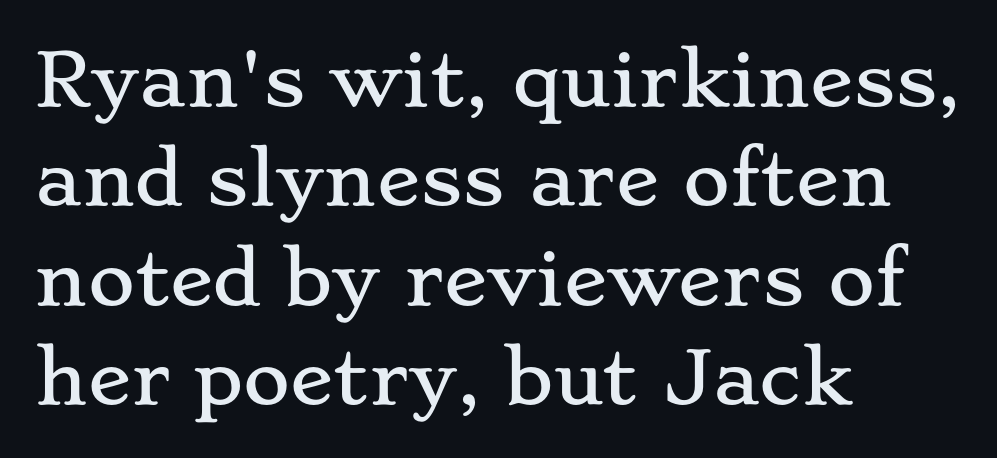
{"serif": "yes", "italic": "no", "width": "wide", "stroke_contrast": "low", "x_height": "small", "monospaced": "no", "underline": "no", "align": "left", "line_spacing": "normal", "line_spacing_ratio": 1.38, "letter_spacing": "normal", "letter_spacing_em": 0.0, "glyph_px": 72}
